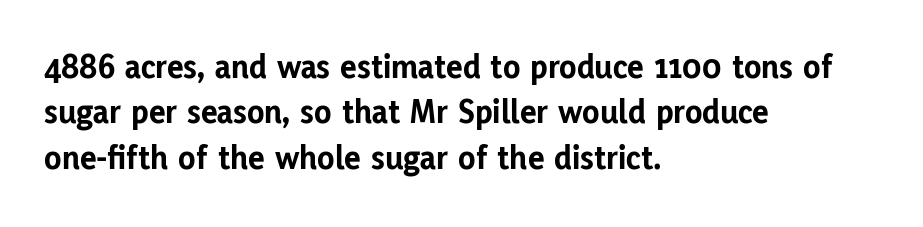
The image shows 35 px bold sans-serif type, upright; set left-aligned, normal line spacing (1.3x), normal letter spacing, not underlined; low stroke contrast and a medium x-height.
